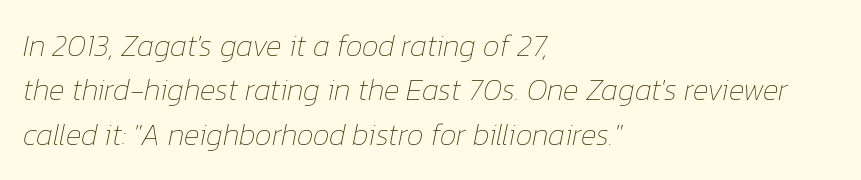
The image shows 30 px thin type, italic (leaning right); set left-aligned, normal line spacing (1.48x), normal letter spacing, not underlined; low stroke contrast and a medium x-height.
